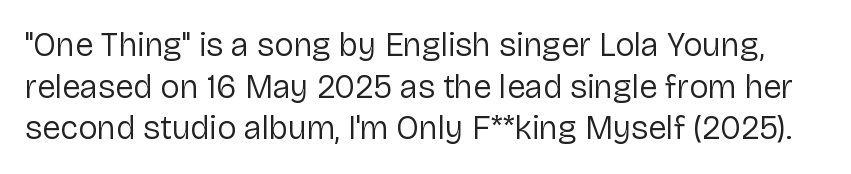
{"serif": "no", "italic": "no", "bold": "no", "weight": "regular", "width": "normal", "stroke_contrast": "low", "x_height": "medium", "monospaced": "no", "underline": "no", "line_spacing": "normal", "line_spacing_ratio": 1.26, "letter_spacing": "normal", "letter_spacing_em": 0.0, "glyph_px": 33}
